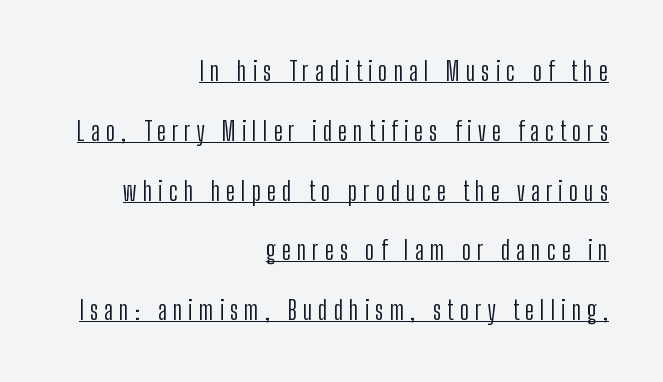
Q: Is the text bold? A: No.
Q: Is the text italic (slanted)? A: No, it is upright.
Q: Is the text underlined? A: Yes.
Q: How is the paragraph aligned? A: Right-aligned.
Q: Is the spacing between letters normal or unusually wide? A: Unusually wide.
Q: Is the spacing between lines tight, normal or loose? A: Loose.
